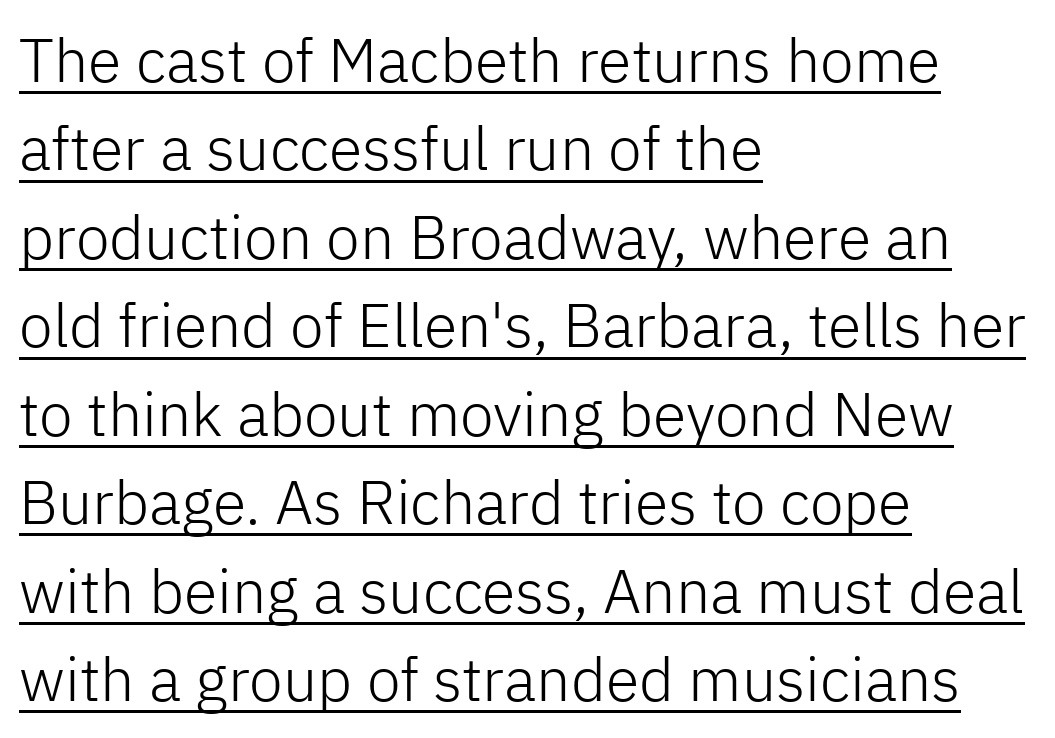
Unbolded letterforms with no extra heft. The rendered words wear a rule along their underside. There is no visible air inserted between adjacent glyphs. You can tell it's not italic because the verticals are truly vertical. Is this a fixed-width face? No — the glyphs have proportional, varying widths. Horizontal bands of white between lines are of average thickness.
